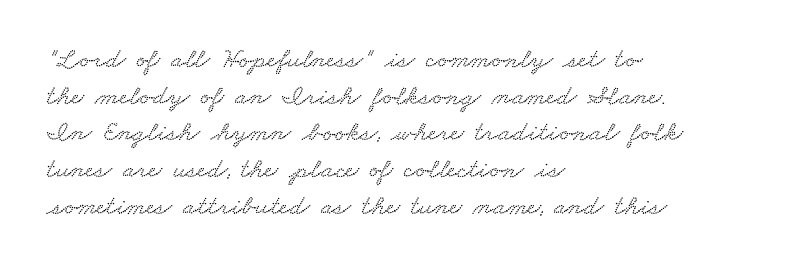
Each new line begins a customary step beneath the previous one. Each line starts at the same left margin while the right side varies. The face used here is proportionally spaced, like ordinary book or web type. Plain, unruled lines of type. Tracking value appears to be zero — textbook default spacing.
